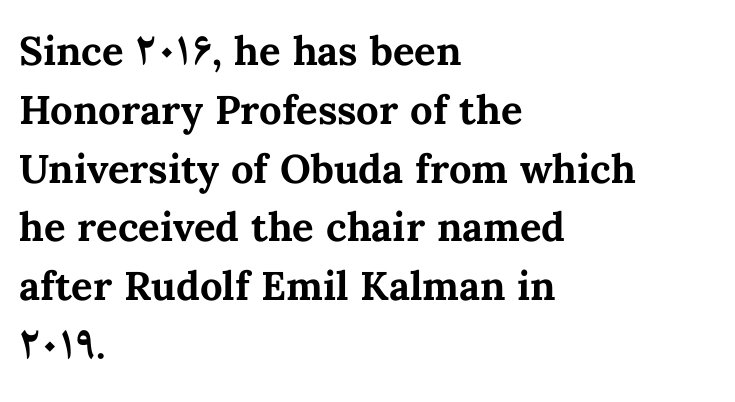
Q: Is the text bold? A: Yes.
Q: Is the text italic (slanted)? A: No, it is upright.
Q: Is the text underlined? A: No.
Q: How is the paragraph aligned? A: Left-aligned.
Q: Is the spacing between letters normal or unusually wide? A: Normal.
Q: Is the spacing between lines tight, normal or loose? A: Normal.
Q: Width (condensed, normal, or wide)? A: Normal.
Q: Stroke contrast? A: Medium.
Q: x-height? A: Medium.
Q: Monospaced? A: No.
